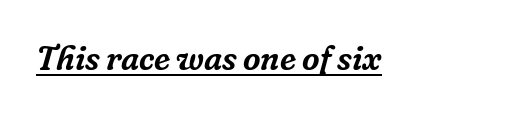
The image shows 34 px serif type, italic (leaning right); set normal letter spacing, underlined; low stroke contrast and a medium x-height.
